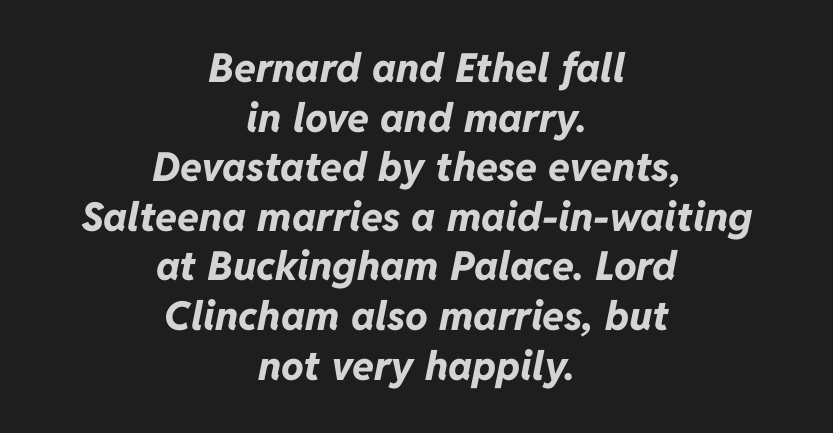
The image shows 40 px bold type, italic (leaning right); set centered, line spacing 1.24x, normal letter spacing, not underlined; low stroke contrast and a medium x-height.
